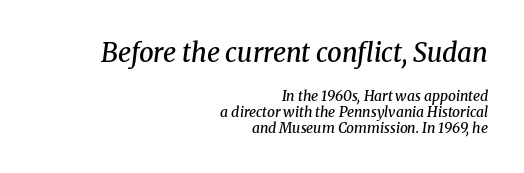
{"italic": "yes", "lean": "right", "slant_degrees": 8, "bold": "semi", "underline": "no", "align": "right", "line_spacing": "tight", "line_spacing_ratio": 1.15, "letter_spacing": "normal", "letter_spacing_em": 0.0, "larger_block": "first", "size_ratio": 1.86, "glyph_px": 26}
